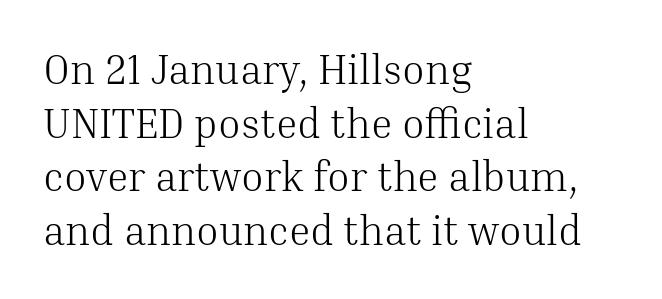
Q: Is the text bold? A: No.
Q: Is the text italic (slanted)? A: No, it is upright.
Q: Is the typeface a serif or a sans-serif typeface? A: Serif.
Q: Is the text underlined? A: No.
Q: How is the paragraph aligned? A: Left-aligned.
Q: Is the spacing between letters normal or unusually wide? A: Normal.
Q: Is the spacing between lines tight, normal or loose? A: Normal.
Q: Width (condensed, normal, or wide)? A: Normal.
Q: Stroke contrast? A: Medium.
Q: x-height? A: Medium.
Q: Monospaced? A: No.
